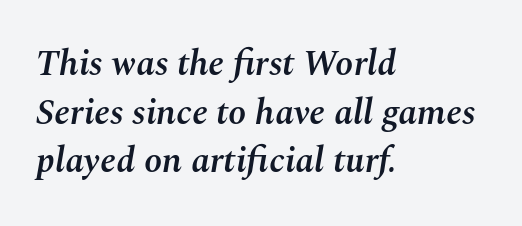
The image shows 36 px semibold type, italic (leaning right); set left-aligned, normal line spacing (1.35x), normal letter spacing, not underlined; medium stroke contrast and a medium x-height.
